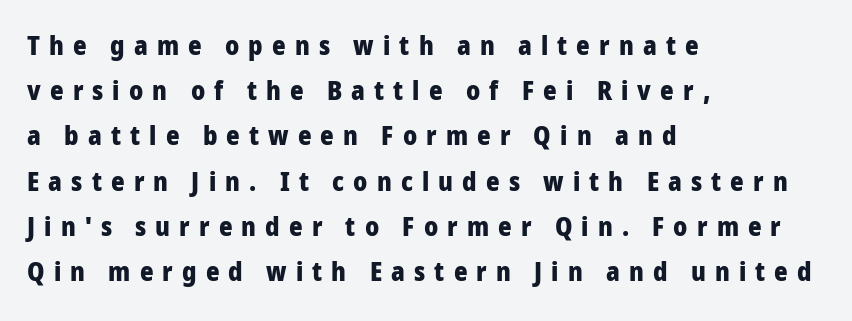
{"italic": "no", "bold": "yes", "underline": "no", "align": "left", "line_spacing_ratio": 1.74, "letter_spacing": "wide", "letter_spacing_em": 0.35, "glyph_px": 26}
